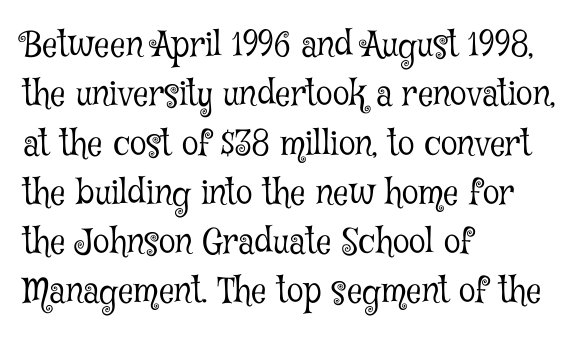
The image shows 34 px light, condensed serif type, upright; set left-aligned, normal line spacing (1.45x), normal letter spacing, not underlined; low stroke contrast and a medium x-height.
